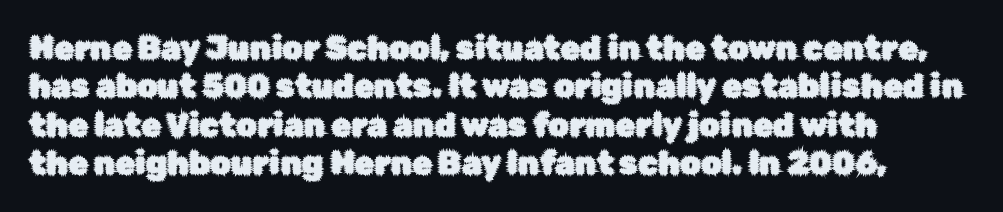
The image shows 32 px sans-serif type, upright; set left-aligned, line spacing 1.2x, normal letter spacing, not underlined; low stroke contrast and a medium x-height.
